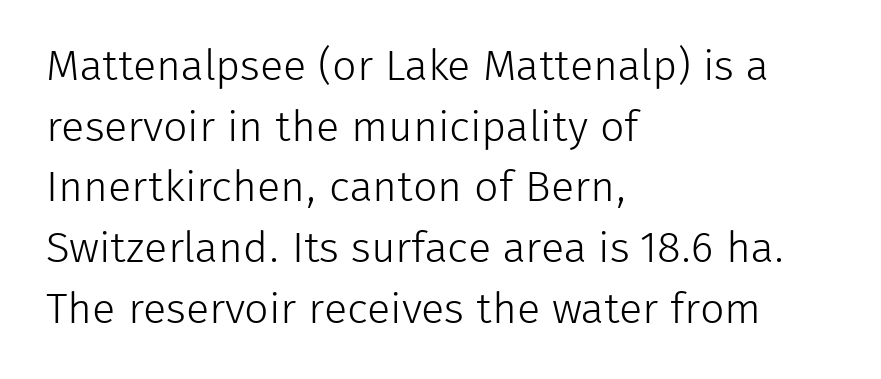
Q: Is the text bold? A: No.
Q: Is the text italic (slanted)? A: No, it is upright.
Q: Is the typeface a serif or a sans-serif typeface? A: Sans-serif.
Q: Is the text underlined? A: No.
Q: How is the paragraph aligned? A: Left-aligned.
Q: Is the spacing between letters normal or unusually wide? A: Normal.
Q: Is the spacing between lines tight, normal or loose? A: Normal.
Q: Width (condensed, normal, or wide)? A: Normal.
Q: Stroke contrast? A: Low.
Q: x-height? A: Medium.
Q: Monospaced? A: No.
